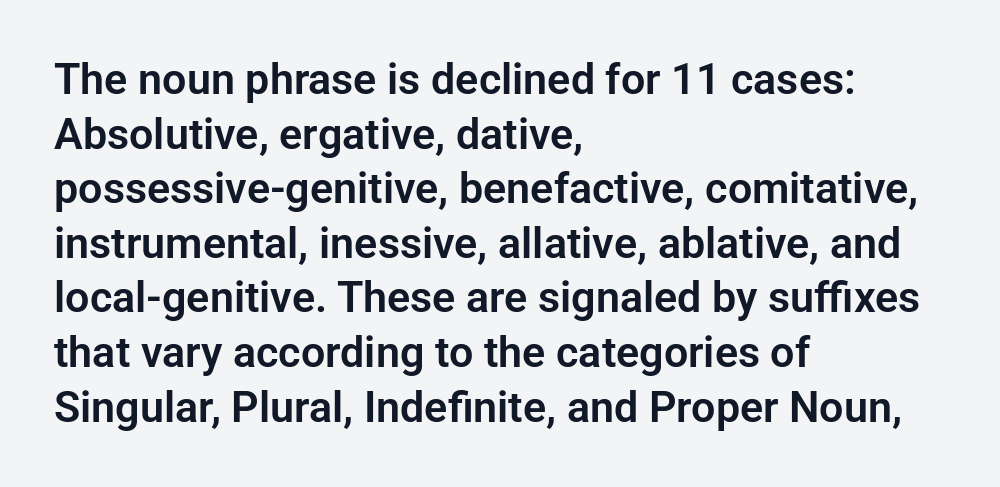
{"serif": "no", "italic": "no", "width": "normal", "stroke_contrast": "low", "x_height": "medium", "monospaced": "no", "underline": "no", "align": "left", "line_spacing": "normal", "line_spacing_ratio": 1.27, "letter_spacing": "normal", "letter_spacing_em": 0.0, "glyph_px": 43}
